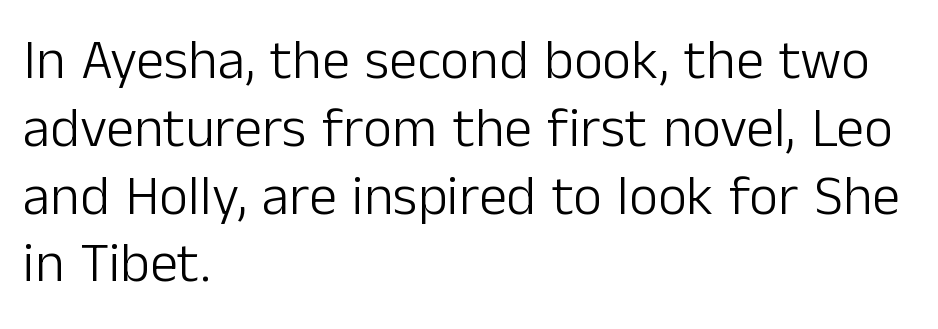
{"serif": "no", "italic": "no", "bold": "no", "weight": "light", "width": "normal", "stroke_contrast": "low", "x_height": "medium", "monospaced": "no", "underline": "no", "align": "left", "line_spacing_ratio": 1.21, "letter_spacing": "normal", "letter_spacing_em": 0.0, "glyph_px": 56}
